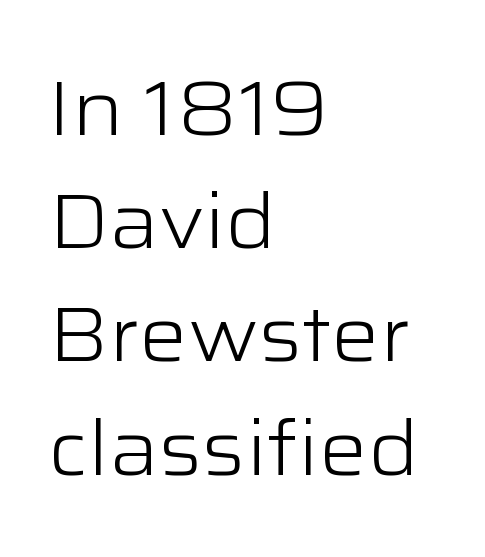
{"serif": "no", "italic": "no", "bold": "no", "weight": "light", "width": "wide", "stroke_contrast": "low", "x_height": "medium", "monospaced": "no", "underline": "no", "align": "left", "line_spacing": "normal", "line_spacing_ratio": 1.49, "letter_spacing": "normal", "letter_spacing_em": 0.0, "glyph_px": 76}
